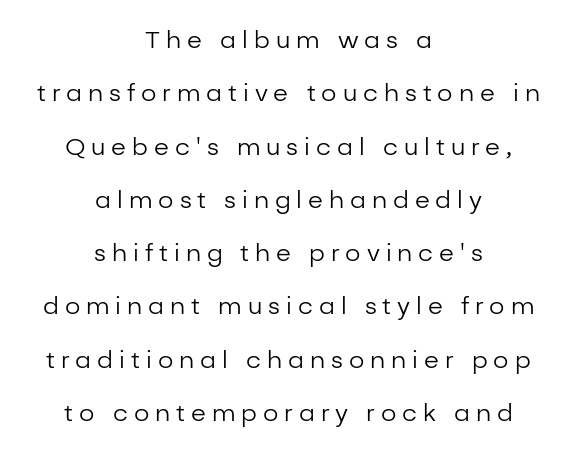
Q: Is the text bold? A: No.
Q: Is the text italic (slanted)? A: No, it is upright.
Q: Is the text underlined? A: No.
Q: How is the paragraph aligned? A: Centered.
Q: Is the spacing between letters normal or unusually wide? A: Unusually wide.
Q: Is the spacing between lines tight, normal or loose? A: Loose.
